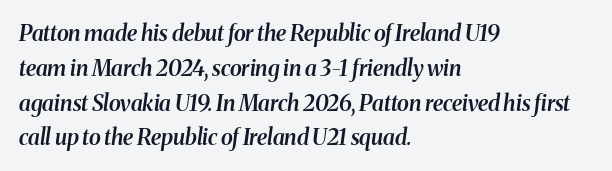
You can tell it's italic because the verticals aren't actually vertical. Look at the tracking — it's just the regular setting, nothing added. Typeset ragged right — the left edge is the straight one. Baseline-to-baseline distance is the conventional proportion of letter height.
